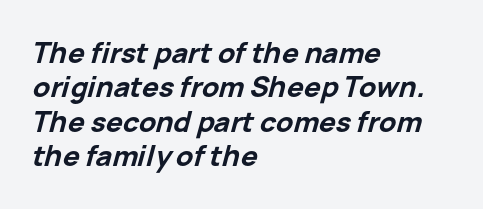
If you drew a ruler down the left edge, every line would touch it. On the weight axis this lands at bold, roughly 700. Notice how the stems are inclined rather than vertical — that's the hallmark of italics. Underline: absent. Tracking here is standard; glyphs follow each other at the usual distance.
